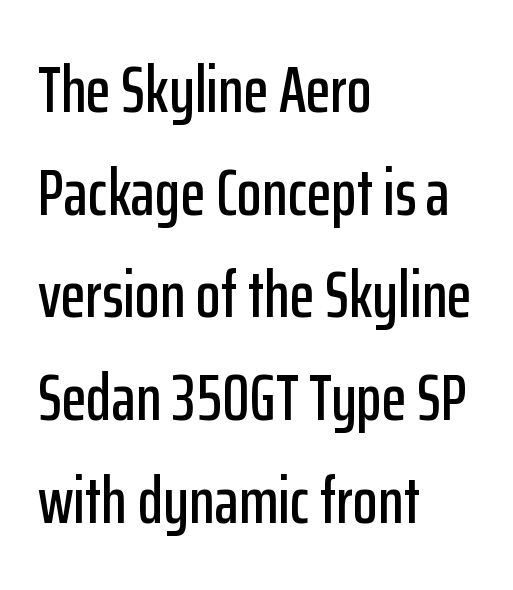
{"serif": "no", "italic": "no", "width": "condensed", "stroke_contrast": "low", "x_height": "medium", "monospaced": "no", "underline": "no", "align": "left", "line_spacing": "normal", "line_spacing_ratio": 1.58, "letter_spacing": "normal", "letter_spacing_em": 0.0, "glyph_px": 65}
